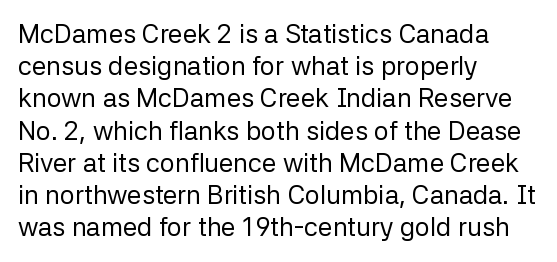
The image shows 26 px text type, upright; set left-aligned, line spacing 1.24x, normal letter spacing, not underlined.
